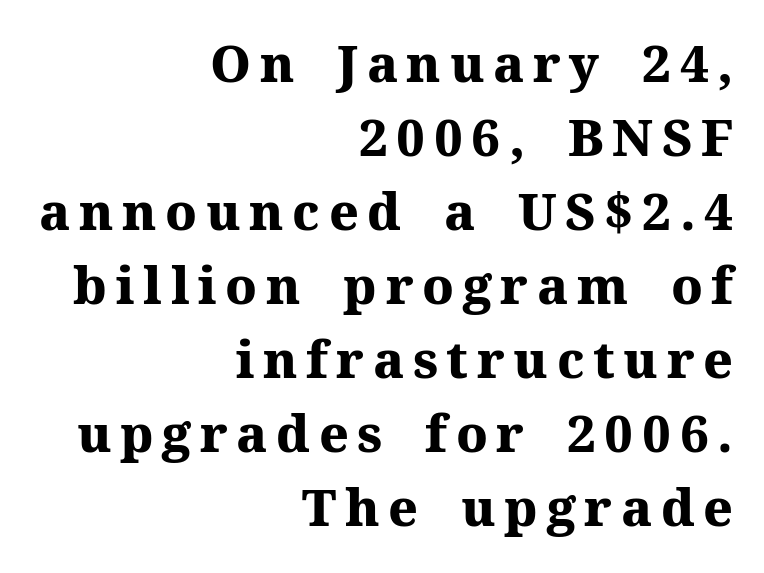
The face used here has the dense, thick strokes of a bold. Is this a fixed-width face? No — the glyphs have proportional, varying widths. Ascenders rise straight up at ninety degrees. Caption: multi-line text, flush right, ragged left. Bare-footed words on every line.
